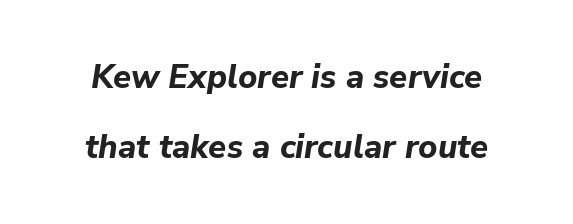
Q: Is the text bold? A: Yes.
Q: Is the text italic (slanted)? A: Yes, it leans right by about 9 degrees.
Q: Is the text underlined? A: No.
Q: Is the spacing between letters normal or unusually wide? A: Normal.
Q: Is the spacing between lines tight, normal or loose? A: Loose.
Q: Width (condensed, normal, or wide)? A: Normal.
Q: Stroke contrast? A: Low.
Q: x-height? A: Medium.
Q: Monospaced? A: No.
